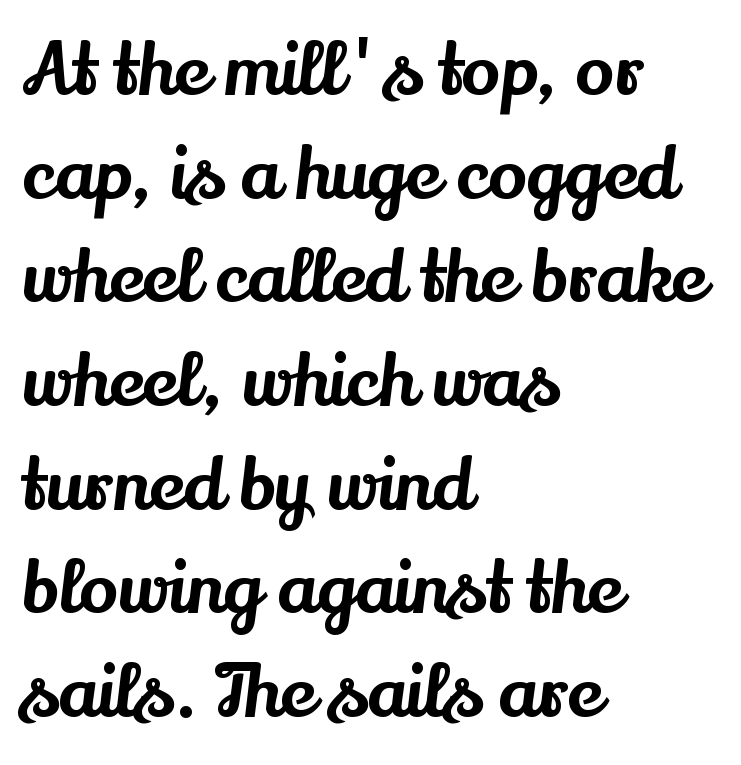
{"serif": "yes", "width": "normal", "stroke_contrast": "medium", "x_height": "small", "monospaced": "no", "underline": "no", "align": "left", "line_spacing": "normal", "line_spacing_ratio": 1.44, "letter_spacing": "normal", "letter_spacing_em": 0.0, "glyph_px": 72}
